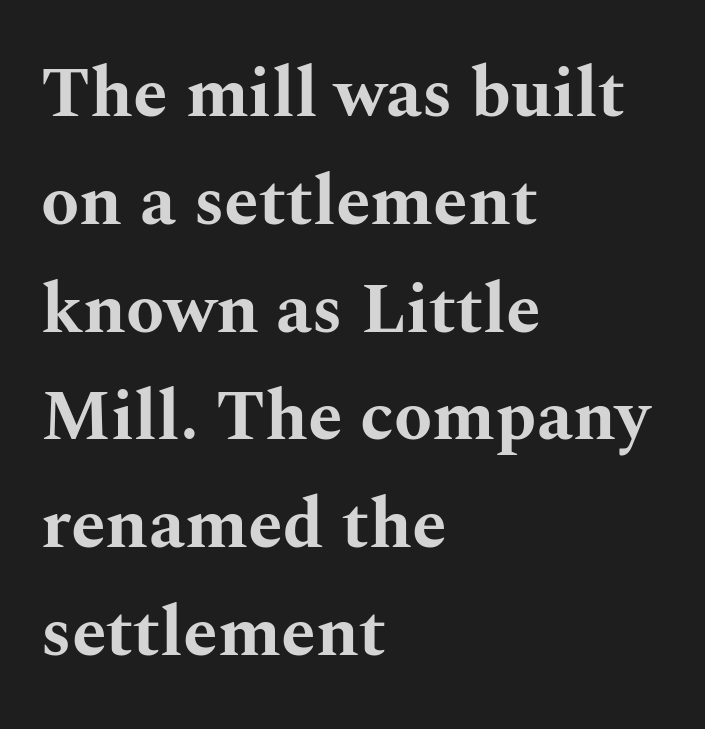
{"serif": "yes", "italic": "no", "bold": "yes", "weight": "bold", "width": "wide", "stroke_contrast": "medium", "x_height": "medium", "monospaced": "no", "underline": "no", "align": "left", "line_spacing": "normal", "line_spacing_ratio": 1.54, "letter_spacing": "normal", "letter_spacing_em": 0.0, "glyph_px": 70}
